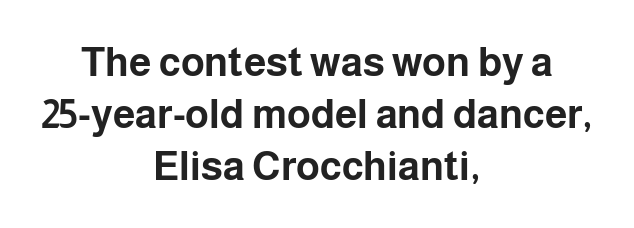
{"serif": "no", "italic": "no", "bold": "yes", "weight": "bold", "width": "normal", "stroke_contrast": "low", "x_height": "medium", "monospaced": "no", "underline": "no", "align": "center", "line_spacing": "normal", "line_spacing_ratio": 1.3, "letter_spacing": "normal", "letter_spacing_em": 0.0, "glyph_px": 40}
